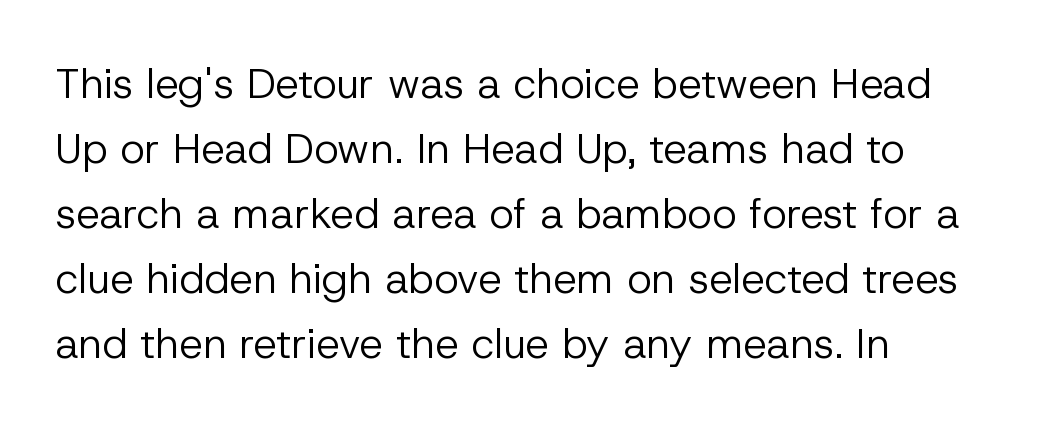
The image shows 42 px regular-weight sans-serif type, upright; set left-aligned, normal line spacing (1.55x), normal letter spacing, not underlined; low stroke contrast and a medium x-height.
